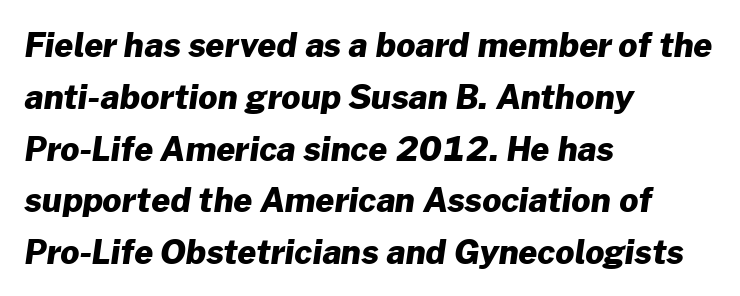
The gap between lines stays unmarked. Layout note: lines flush left. What stands out about the letter spacing? Nothing — it is the standard amount. Compared with typical paragraphs, the rows here are spaced about the same.
